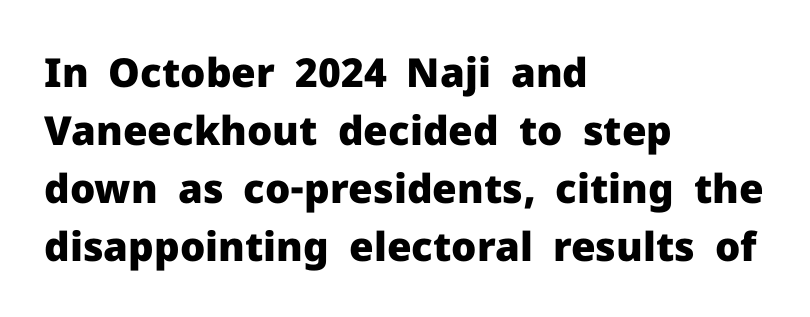
Compared with typical paragraphs, the rows here are spaced about the same. Nope, no serifs anywhere on these letters. Which margin do the lines hug? The left one — the right edge is uneven. Heavy, bold letterforms.
